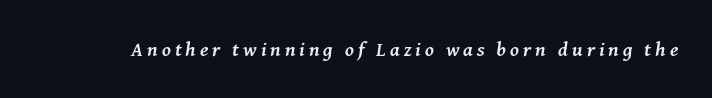
{"italic": "yes", "lean": "right", "slant_degrees": 8, "bold": "yes", "underline": "no", "letter_spacing": "wide", "letter_spacing_em": 0.2, "glyph_px": 20}
